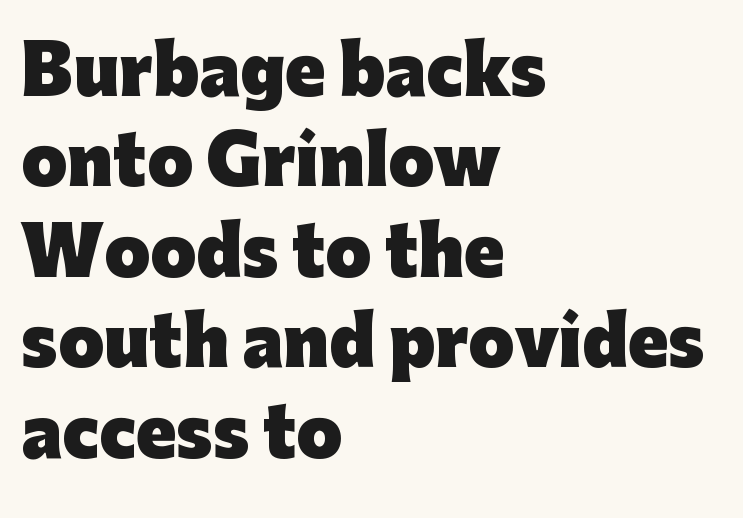
The image shows 66 px heavy sans-serif type, upright; set left-aligned, normal line spacing (1.37x), normal letter spacing, not underlined; low stroke contrast and a medium x-height.
